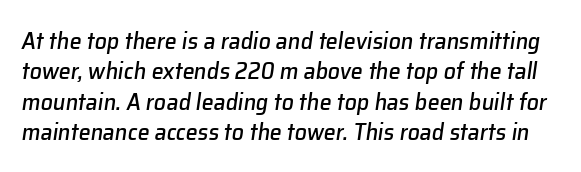
{"italic": "yes", "lean": "right", "slant_degrees": 8, "underline": "no", "line_spacing": "normal", "line_spacing_ratio": 1.27, "letter_spacing": "normal", "letter_spacing_em": 0.0, "glyph_px": 24}
